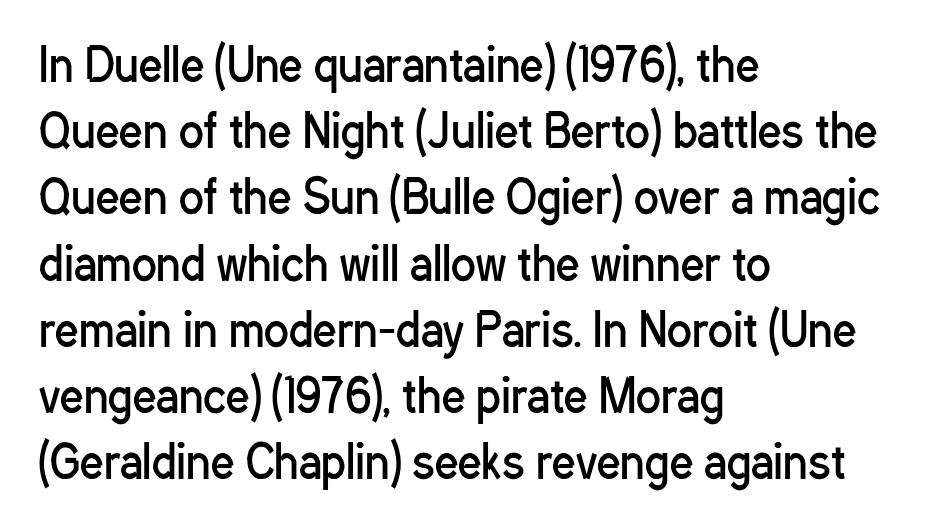
The font sits on the lighter half of the weight spectrum, regular included. Are there feet on the stems? There aren't — it's a sans. The gap between lines stays unmarked. Quick note: interline space is typical. Each line starts at the same left margin while the right side varies. Short note: letters normally spaced.
